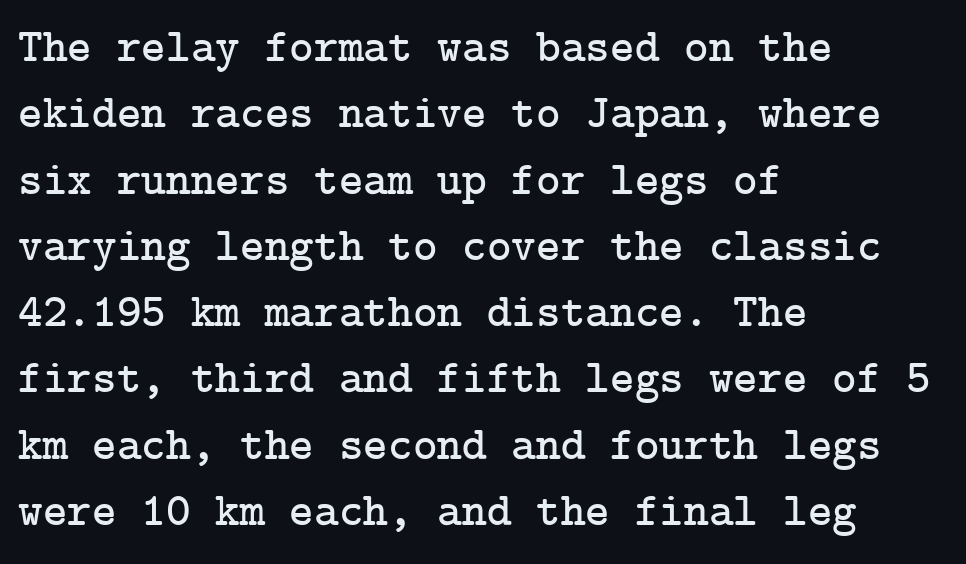
Q: Is the text italic (slanted)? A: No, it is upright.
Q: Is the typeface a serif or a sans-serif typeface? A: Serif.
Q: Is the text underlined? A: No.
Q: How is the paragraph aligned? A: Left-aligned.
Q: Is the spacing between letters normal or unusually wide? A: Normal.
Q: Is the spacing between lines tight, normal or loose? A: Normal.
Q: Width (condensed, normal, or wide)? A: Normal.
Q: Stroke contrast? A: Low.
Q: x-height? A: Medium.
